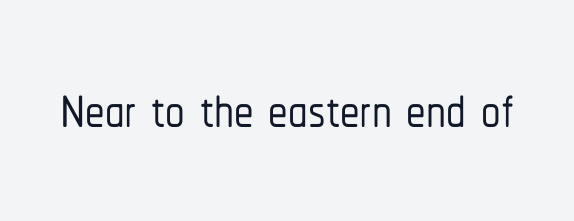
These lines are rendered in a variable-pitch font. These lines keep a tight, regular rhythm from letter to letter. Typographically, this falls in the sans-serif category. This is roman type, the default non-slanted kind. Plain, unruled lines of type.
